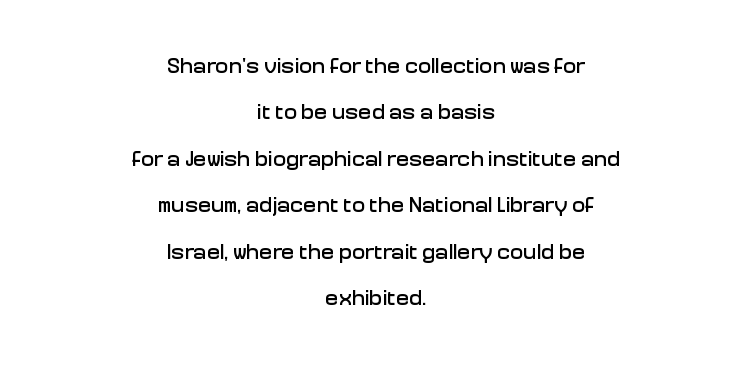
The face used here is rendered with its standard letterfit. Posture: vertical. The passage shown stacks its lines with a broad gap. Reading down the block, each line starts at a different indent, mirrored at its end. A bare baseline throughout the passage.
